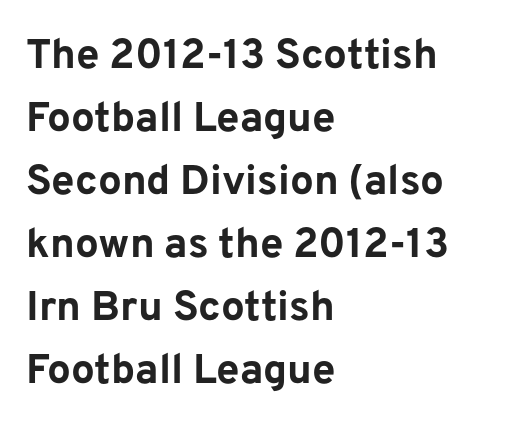
The image shows 42 px bold sans-serif type, upright; set left-aligned, normal line spacing (1.5x), normal letter spacing, not underlined; low stroke contrast and a medium x-height.
